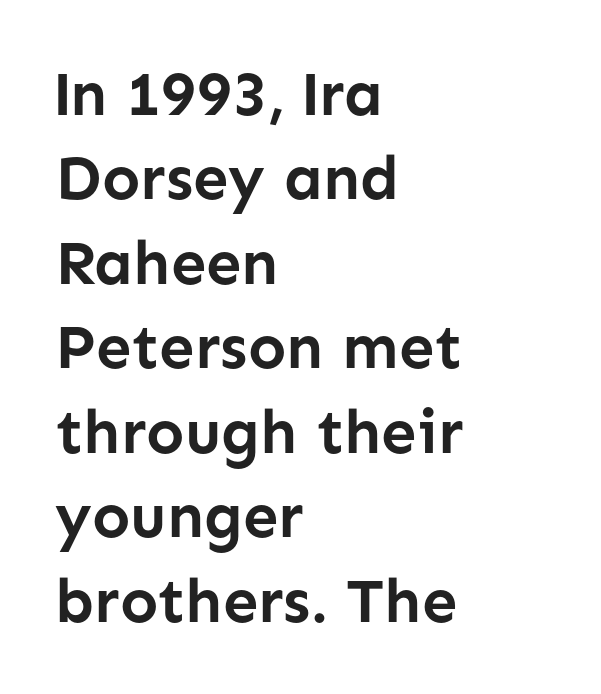
The image shows 63 px semibold sans-serif type, upright; set left-aligned, normal line spacing (1.34x), normal letter spacing, not underlined; low stroke contrast and a medium x-height.
